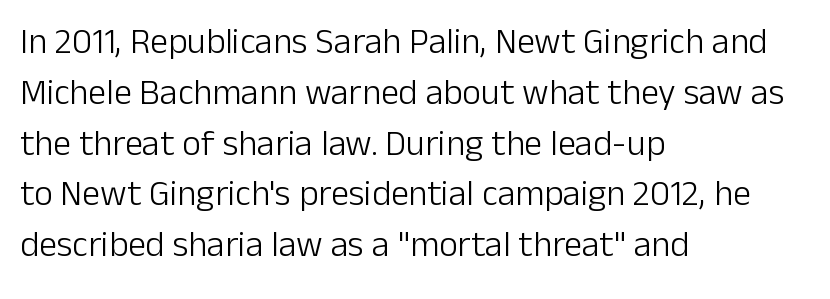
{"serif": "no", "italic": "no", "bold": "no", "weight": "light", "width": "normal", "stroke_contrast": "low", "x_height": "medium", "monospaced": "no", "underline": "no", "align": "left", "line_spacing": "normal", "line_spacing_ratio": 1.41, "letter_spacing": "normal", "letter_spacing_em": 0.0, "glyph_px": 36}
